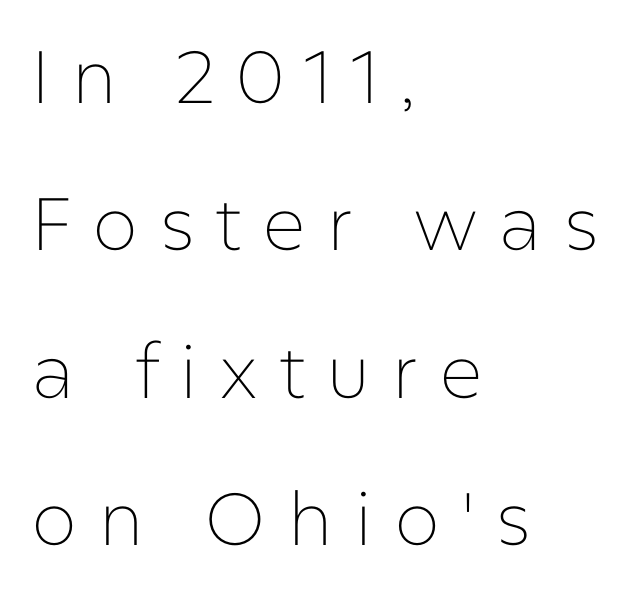
A typesetter would call this proportional, since set widths differ per character. Nope, no serifs anywhere on these letters. The typesetting does not lean heavy: it is not bold. Does the lettering tilt? It doesn't — this is upright. Baseline-to-baseline distance is far greater than the letter height. Glance below the letters and you will spot only blank space.
